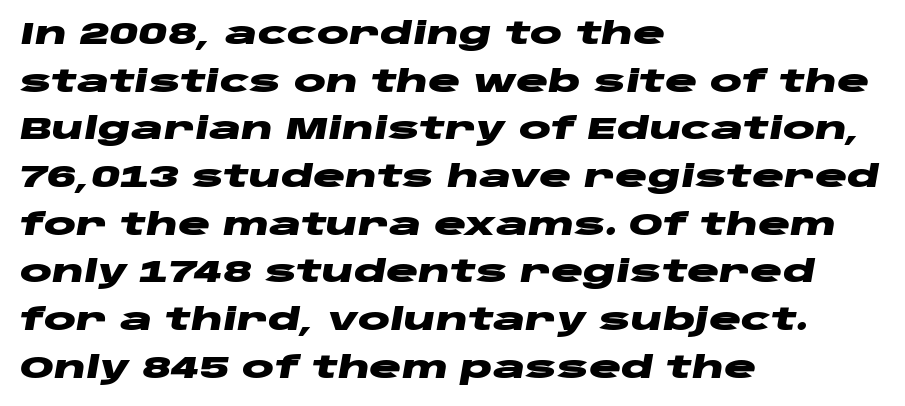
Q: Is the text bold? A: Yes.
Q: Is the text italic (slanted)? A: Yes, it leans right by about 10 degrees.
Q: Is the text underlined? A: No.
Q: How is the paragraph aligned? A: Left-aligned.
Q: Is the spacing between letters normal or unusually wide? A: Normal.
Q: Is the spacing between lines tight, normal or loose? A: Normal.
Q: Width (condensed, normal, or wide)? A: Wide.
Q: Stroke contrast? A: Low.
Q: x-height? A: Large.
Q: Monospaced? A: No.
